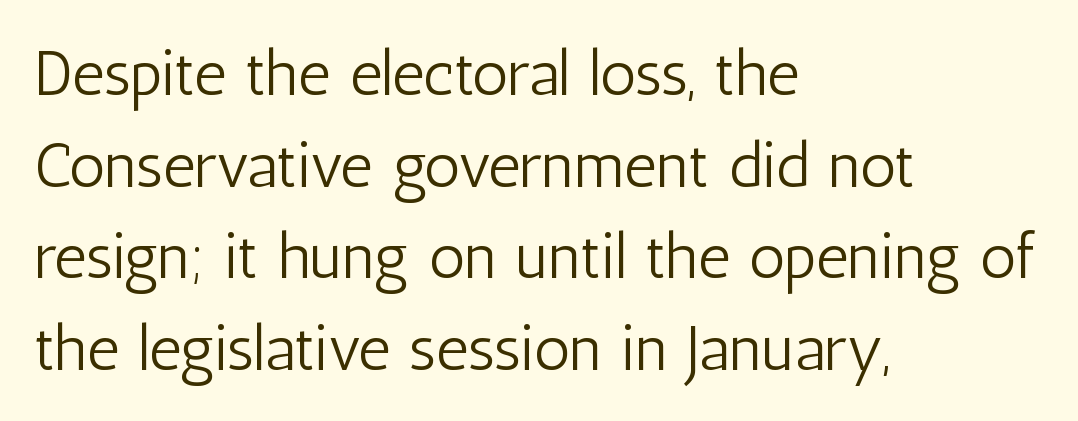
Q: Is the text bold? A: No.
Q: Is the text italic (slanted)? A: No, it is upright.
Q: Is the typeface a serif or a sans-serif typeface? A: Sans-serif.
Q: Is the text underlined? A: No.
Q: How is the paragraph aligned? A: Left-aligned.
Q: Is the spacing between letters normal or unusually wide? A: Normal.
Q: Is the spacing between lines tight, normal or loose? A: Normal.
Q: Width (condensed, normal, or wide)? A: Condensed.
Q: Stroke contrast? A: Low.
Q: x-height? A: Medium.
Q: Monospaced? A: No.
